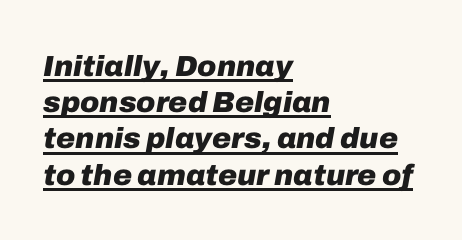
The image shows 29 px heavy type, italic (leaning right); set left-aligned, normal line spacing (1.25x), normal letter spacing, underlined; low stroke contrast and a medium x-height.
